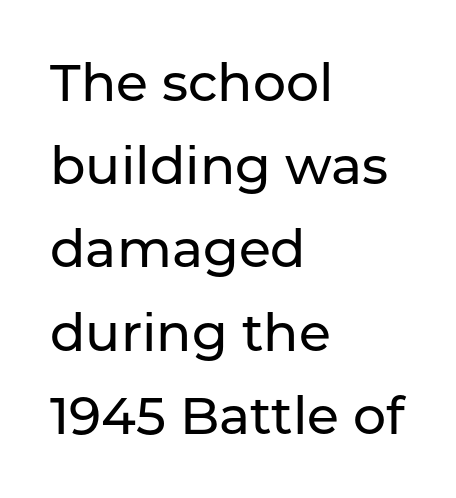
The image shows 52 px sans-serif type, upright; set left-aligned, normal line spacing (1.6x), normal letter spacing, not underlined; low stroke contrast and a medium x-height.
